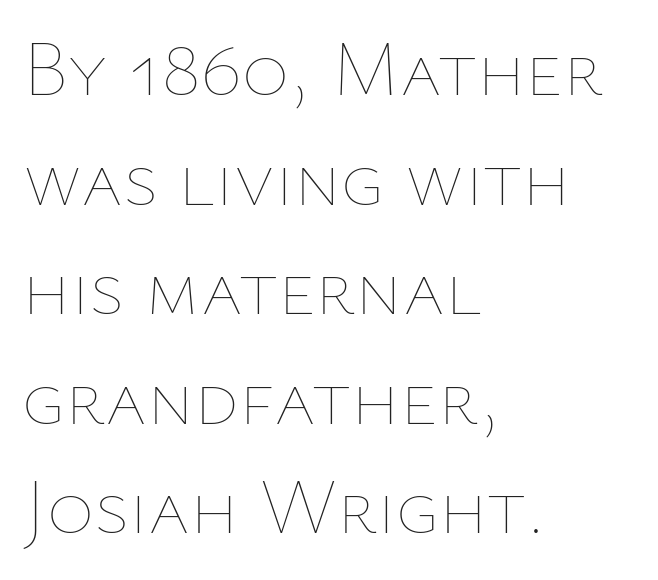
Horizontally, the lines are justified to the leading edge only. Observe the ordinary spacing: letters are neighbours, not strangers. The typeface has the unassuming heft of standard copy or less. The vertical gap from one line to the next is medium. Is there any slant? The stems are plumb. This sample has the flowing, uneven cadence of proportional lettering.
